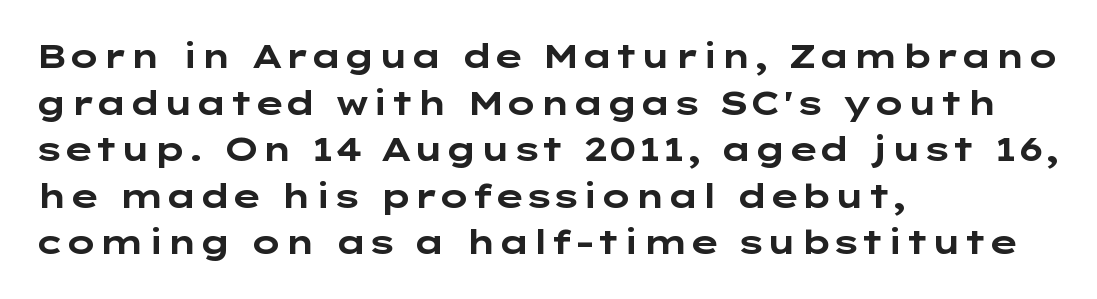
Q: Is the text bold? A: Yes.
Q: Is the text italic (slanted)? A: No, it is upright.
Q: Is the typeface a serif or a sans-serif typeface? A: Sans-serif.
Q: Is the text underlined? A: No.
Q: How is the paragraph aligned? A: Left-aligned.
Q: Is the spacing between letters normal or unusually wide? A: Normal.
Q: Is the spacing between lines tight, normal or loose? A: Normal.
Q: Width (condensed, normal, or wide)? A: Wide.
Q: Stroke contrast? A: Low.
Q: x-height? A: Medium.
